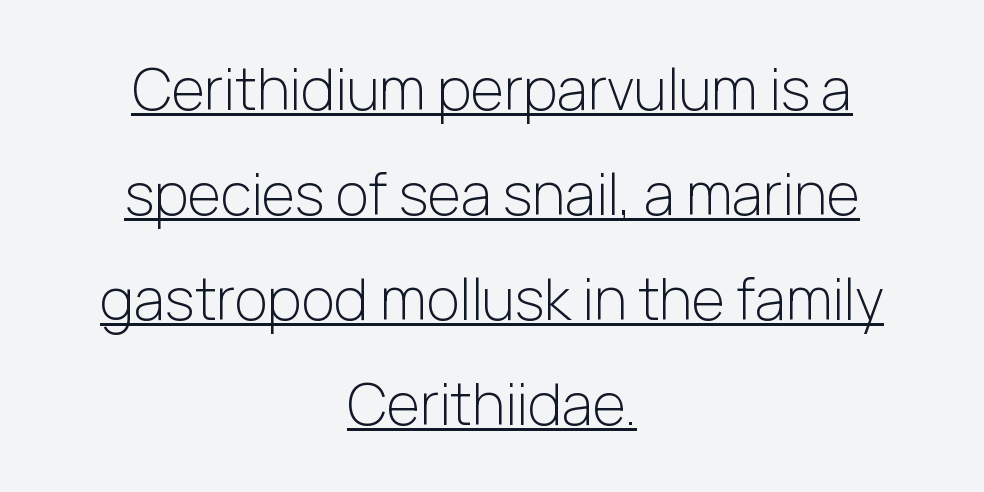
Q: Is the text bold? A: No.
Q: Is the text italic (slanted)? A: No, it is upright.
Q: Is the typeface a serif or a sans-serif typeface? A: Sans-serif.
Q: Is the text underlined? A: Yes.
Q: How is the paragraph aligned? A: Centered.
Q: Is the spacing between letters normal or unusually wide? A: Normal.
Q: Width (condensed, normal, or wide)? A: Normal.
Q: Stroke contrast? A: Low.
Q: x-height? A: Medium.
Q: Monospaced? A: No.
